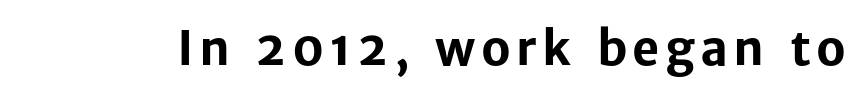
The image shows 47 px bold sans-serif type, upright; set not underlined; low stroke contrast and a medium x-height.
